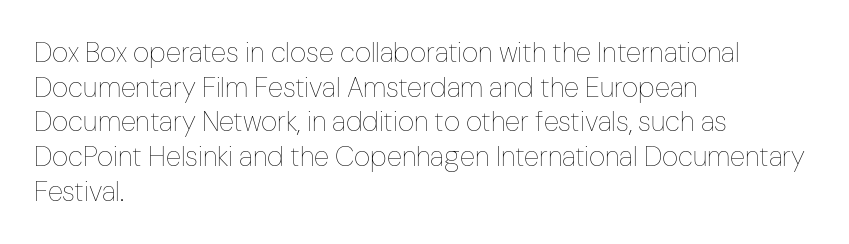
{"italic": "no", "bold": "no", "weight": "thin", "width": "condensed", "stroke_contrast": "low", "x_height": "medium", "monospaced": "no", "underline": "no", "align": "left", "line_spacing_ratio": 1.24, "letter_spacing": "normal", "letter_spacing_em": 0.0, "glyph_px": 28}
